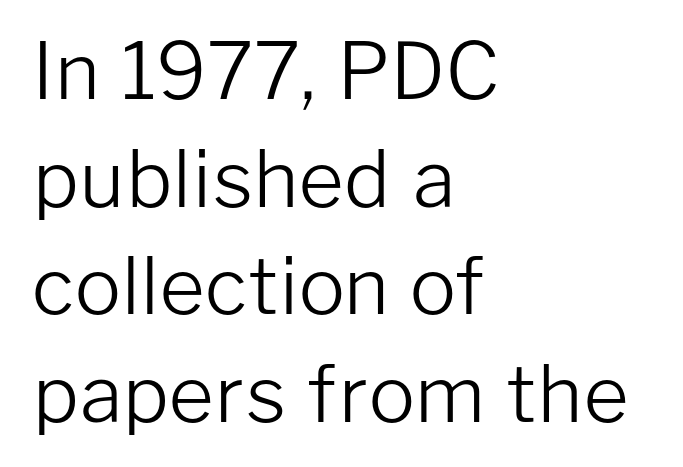
The image shows 78 px light sans-serif type, upright; set left-aligned, normal line spacing (1.38x), normal letter spacing, not underlined; low stroke contrast and a medium x-height.
